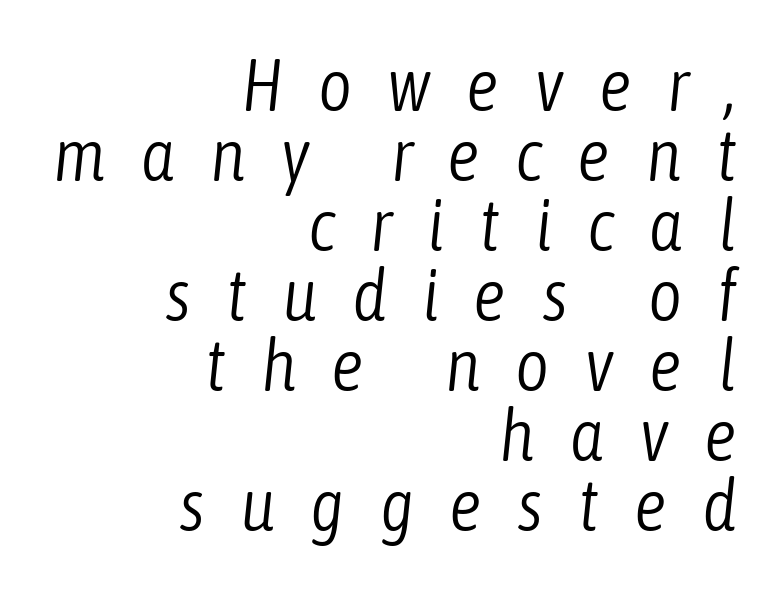
The setting favours the right margin, as signatures and pull-quotes sometimes do. Horizontal bands of white between lines are thin slivers. Character widths vary here, with narrow letters taking less room than wide ones. Does the lettering tilt? It does — this is italic. The specimen omits any rule beneath the text block's lines. The horizontal fit of the characters is loose and conspicuously gappy.
